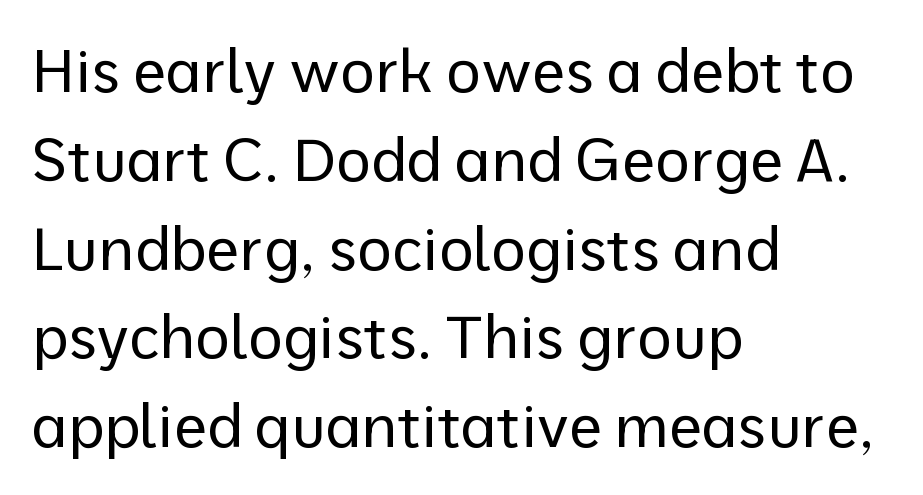
Do the letters lean? They stand straight. Plain, unruled lines of type. Compared with typical paragraphs, the rows here are spaced about the same. The letterforms sit shoulder to shoulder at normal distance.
